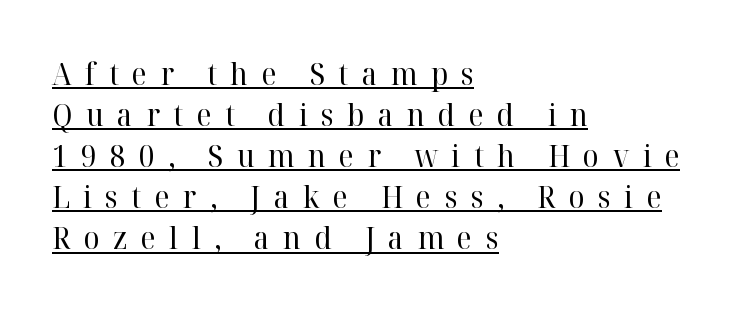
These glyphs show unthickened strokes, regular width or finer. Caption: lettering with a line underneath. The text was rendered using a seriffed face with decorative stroke endings. These lines are set flush left with a ragged right edge.
